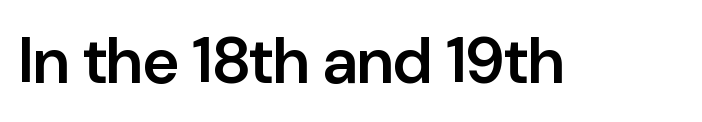
Q: Is the text bold? A: Semi-bold.
Q: Is the text italic (slanted)? A: No, it is upright.
Q: Is the typeface a serif or a sans-serif typeface? A: Sans-serif.
Q: Is the text underlined? A: No.
Q: Is the spacing between letters normal or unusually wide? A: Normal.
Q: Width (condensed, normal, or wide)? A: Normal.
Q: Stroke contrast? A: Low.
Q: x-height? A: Medium.
Q: Monospaced? A: No.
